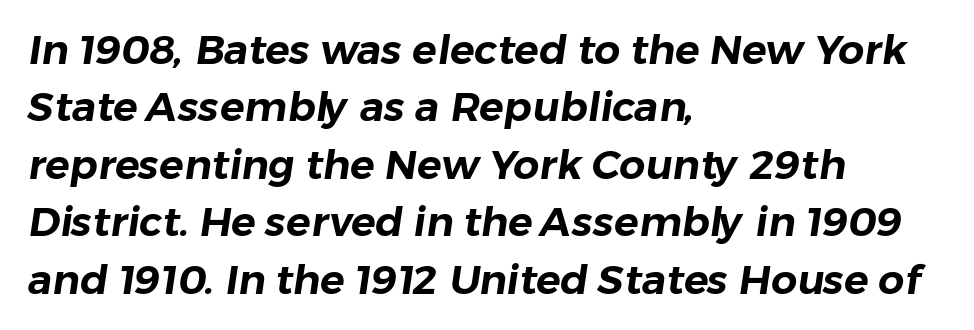
Q: Is the typeface a serif or a sans-serif typeface? A: Sans-serif.
Q: Is the text underlined? A: No.
Q: How is the paragraph aligned? A: Left-aligned.
Q: Is the spacing between letters normal or unusually wide? A: Normal.
Q: Is the spacing between lines tight, normal or loose? A: Normal.
Q: Width (condensed, normal, or wide)? A: Normal.
Q: Stroke contrast? A: Low.
Q: x-height? A: Medium.
Q: Monospaced? A: No.
